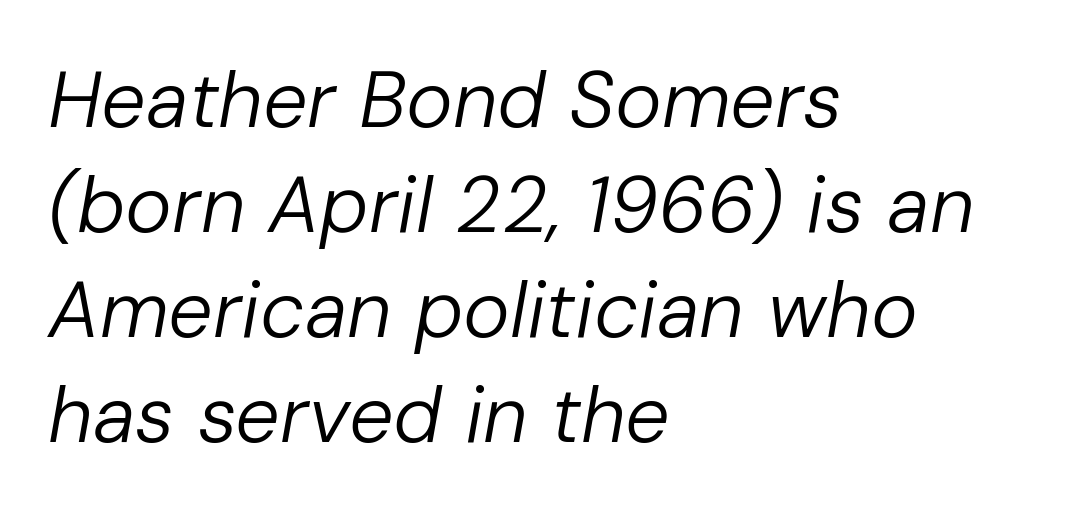
This rendering features lettering with no underline. Here the glyphs are tracked normally, forming tight word shapes. Character widths vary here, with narrow letters taking less room than wide ones. The cut favours lightness, reaching ordinary text weight at its darkest. Casual observation: everything's shoved over to the left. Evenly set lines give the paragraph a standard silhouette.
